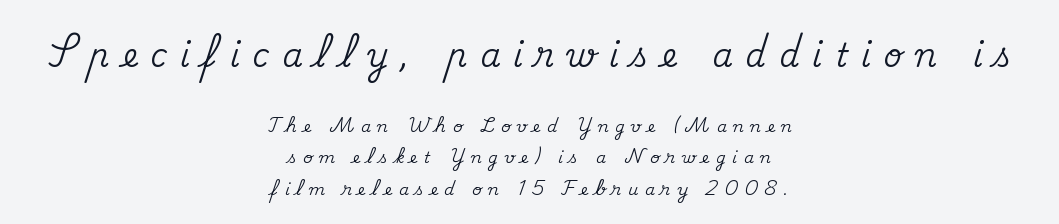
Q: Is the text italic (slanted)? A: Yes.
Q: Is the typeface a serif or a sans-serif typeface? A: Serif.
Q: Is the text underlined? A: No.
Q: How is the paragraph aligned? A: Centered.
Q: Is the spacing between letters normal or unusually wide? A: Unusually wide.
Q: Is the spacing between lines tight, normal or loose? A: Loose.
Q: Which block of text is set in a larger size, the first (top) or the second (bottom)? A: The first (top) one.
Q: Width (condensed, normal, or wide)? A: Normal.
Q: Stroke contrast? A: Medium.
Q: x-height? A: Small.
Q: Monospaced? A: No.
